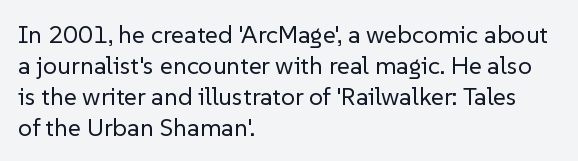
A light-to-regular cut is what we see here. Clear beneath every line of the passage. Vertical strokes here are truly vertical. The passage shown has conventional tracking throughout. Leftover space on each line is placed entirely after the last word.
